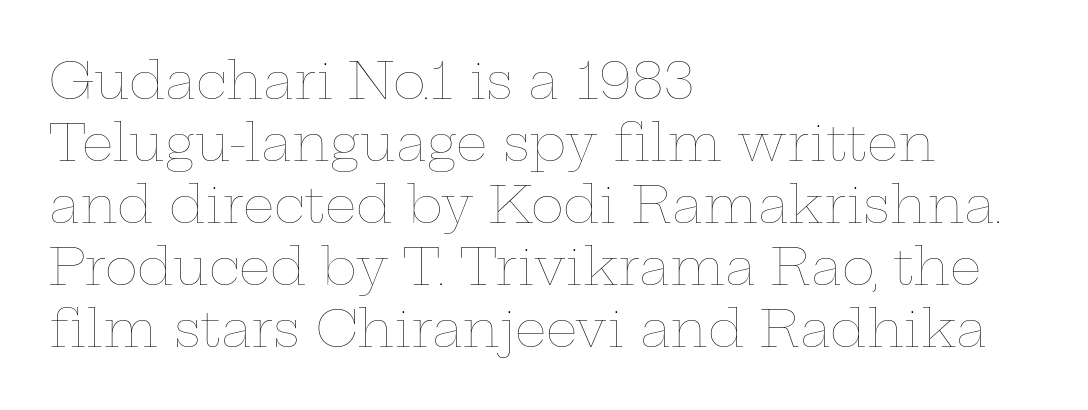
Characters follow at the spacing the type designer built in. This is roman type, the default non-slanted kind. The letters advance in unequal steps, a hallmark of proportional type. On a weight scale, this lands at 450 or below. Lines of text with bare space underneath. These lines are set flush left with a ragged right edge.
